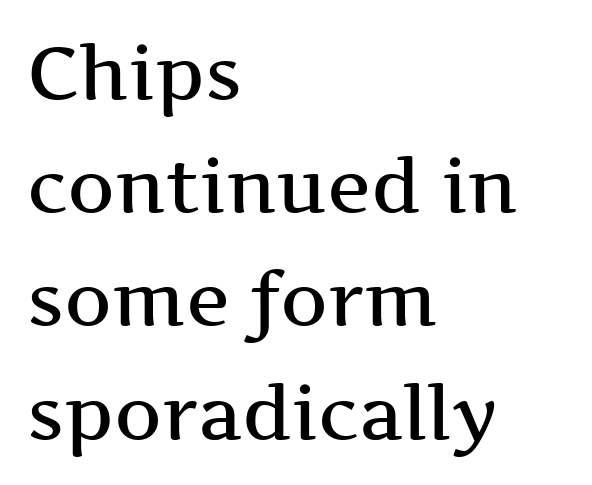
Reading down the block, your eye returns to a fixed left position each line. The lettering stays uniformly vertical, giving the passage a roman look. The face used here is proportionally spaced, like ordinary book or web type. A bare baseline throughout the passage.
